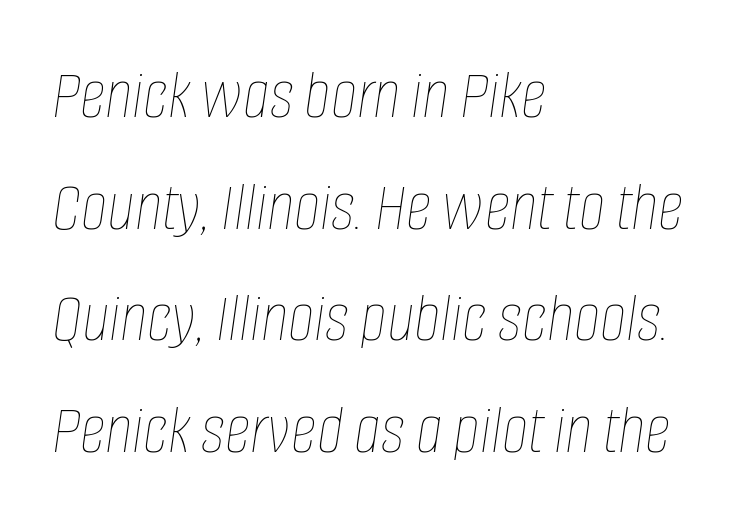
The font's italic variant was chosen for this text. This sample uses plain, unmodified letter spacing. The leading is moderate, giving the passage an even texture. Spacing verdict: proportional, widths tailored to each character. Where is the straight margin? On the left.
